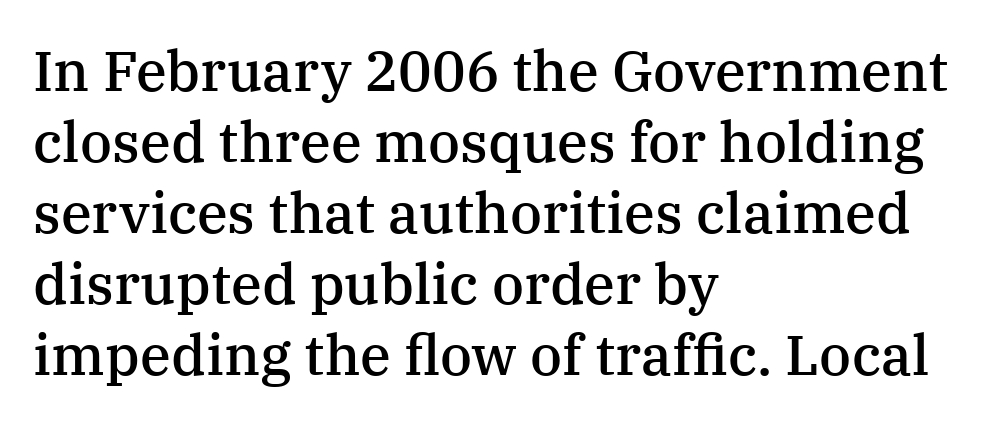
Q: Is the text bold? A: Semi-bold.
Q: Is the text italic (slanted)? A: No, it is upright.
Q: Is the typeface a serif or a sans-serif typeface? A: Serif.
Q: Is the text underlined? A: No.
Q: How is the paragraph aligned? A: Left-aligned.
Q: Is the spacing between letters normal or unusually wide? A: Normal.
Q: Is the spacing between lines tight, normal or loose? A: Normal.
Q: Width (condensed, normal, or wide)? A: Normal.
Q: Stroke contrast? A: Medium.
Q: x-height? A: Medium.
Q: Monospaced? A: No.
